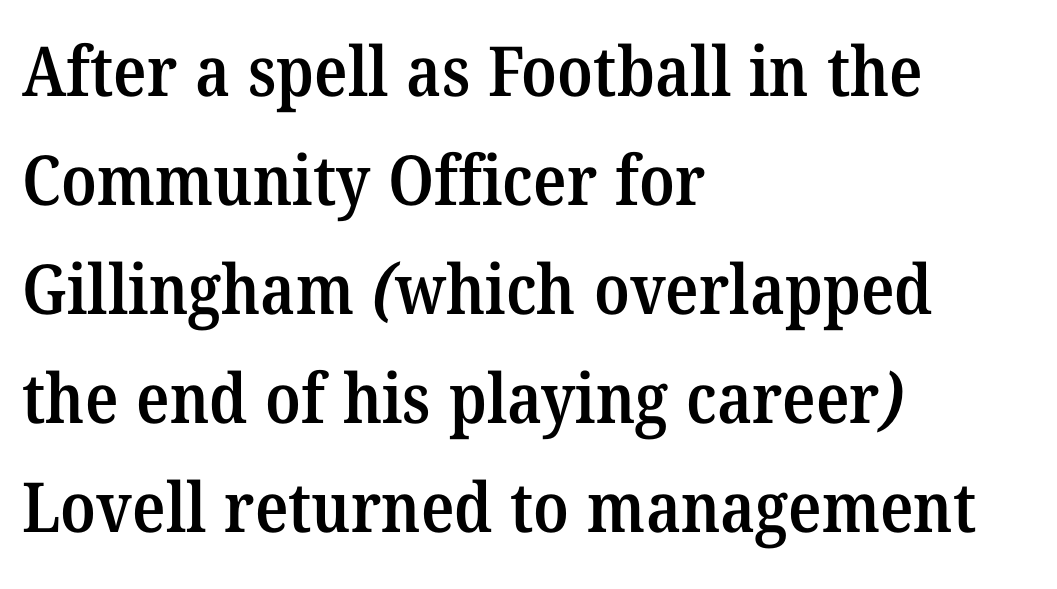
{"serif": "yes", "bold": "semi", "weight": "semibold", "width": "normal", "stroke_contrast": "medium", "x_height": "medium", "monospaced": "no", "underline": "no", "align": "left", "line_spacing": "normal", "line_spacing_ratio": 1.58, "letter_spacing": "normal", "letter_spacing_em": 0.0, "glyph_px": 69}
